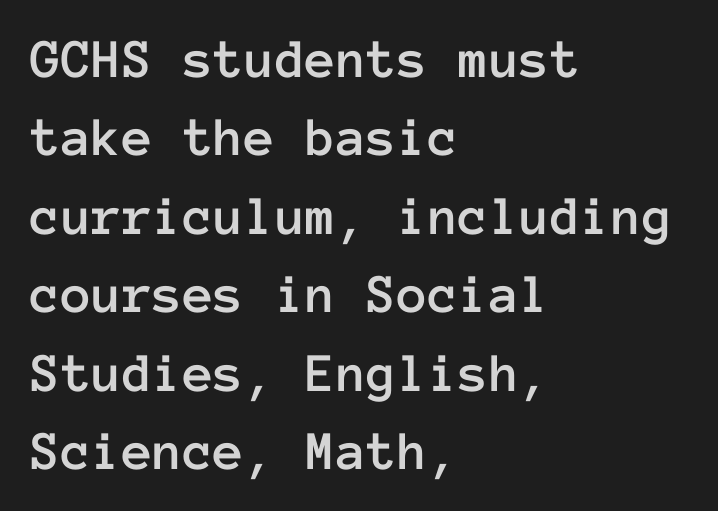
The image shows 56 px text type, upright, monospaced; set left-aligned, normal line spacing (1.4x), normal letter spacing, not underlined; low stroke contrast and a medium x-height.
